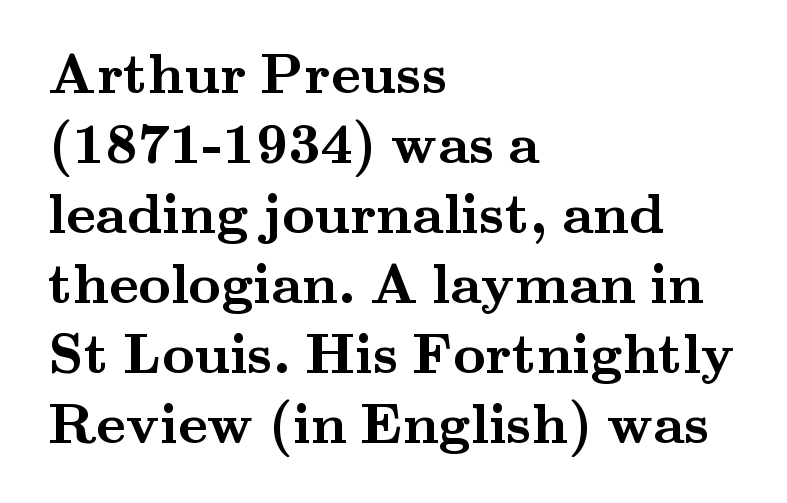
Q: Is the text bold? A: Yes.
Q: Is the text italic (slanted)? A: No, it is upright.
Q: Is the typeface a serif or a sans-serif typeface? A: Serif.
Q: Is the text underlined? A: No.
Q: How is the paragraph aligned? A: Left-aligned.
Q: Is the spacing between letters normal or unusually wide? A: Normal.
Q: Is the spacing between lines tight, normal or loose? A: Normal.
Q: Width (condensed, normal, or wide)? A: Wide.
Q: Stroke contrast? A: Medium.
Q: x-height? A: Small.
Q: Monospaced? A: No.
